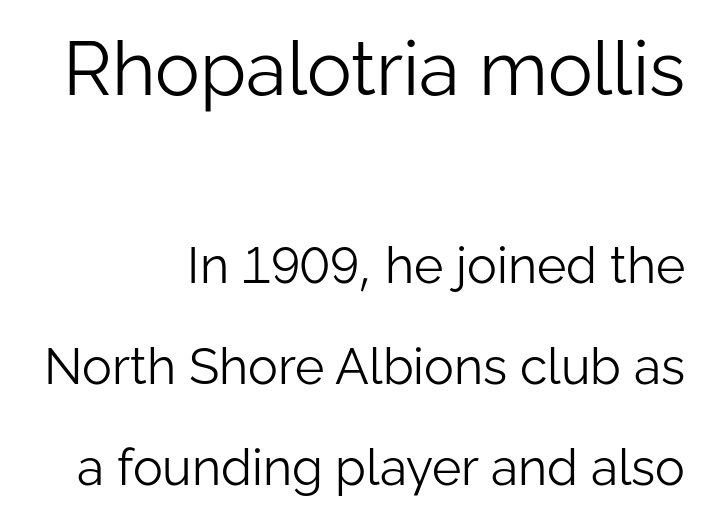
The image shows 75 px light sans-serif type, upright; set right-aligned, loose line spacing (2.02x), normal letter spacing, not underlined; the first (top) block is 1.5x larger; low stroke contrast and a medium x-height.
